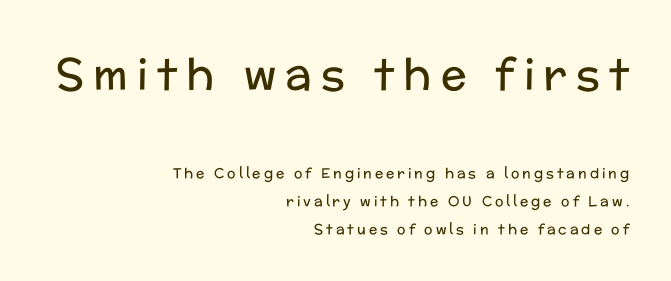
{"serif": "no", "italic": "no", "bold": "no", "weight": "regular", "width": "normal", "stroke_contrast": "low", "x_height": "medium", "monospaced": "no", "underline": "no", "align": "right", "line_spacing": "loose", "line_spacing_ratio": 1.99, "letter_spacing": "wide", "letter_spacing_em": 0.21, "larger_block": "first", "size_ratio": 3.07, "glyph_px": 43}
